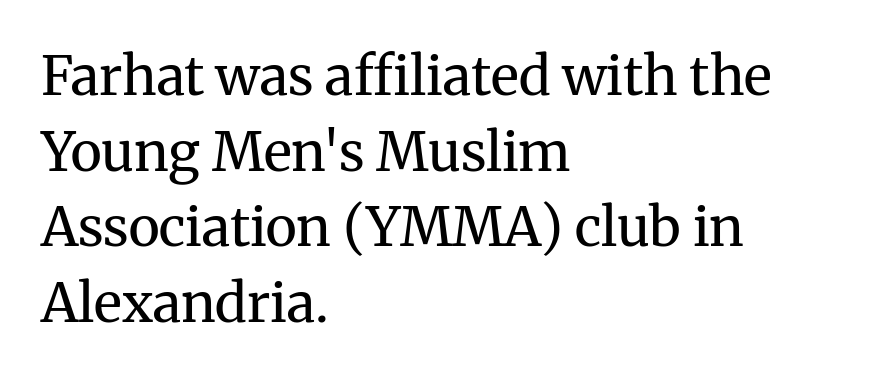
Do the characters align in a grid? No, the font is proportional. No extra ink here — the face is not bold. Standard letterfit; no display-style spreading of the glyphs. Compared with typical paragraphs, the rows here are spaced about the same.
